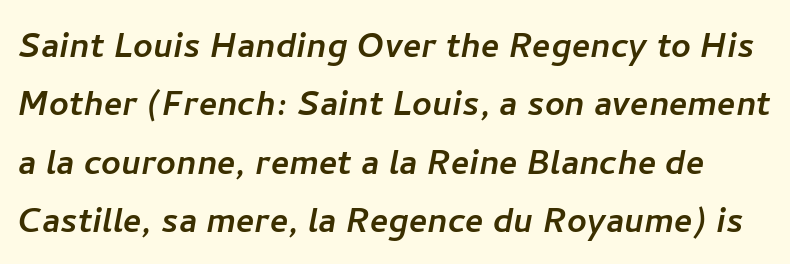
{"serif": "no", "width": "normal", "stroke_contrast": "low", "x_height": "medium", "monospaced": "no", "underline": "no", "line_spacing": "normal", "line_spacing_ratio": 1.36, "letter_spacing": "normal", "letter_spacing_em": 0.0, "glyph_px": 43}
